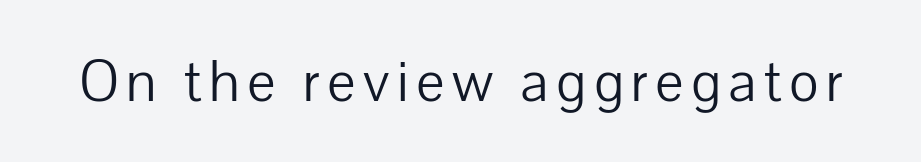
Q: Is the text bold? A: No.
Q: Is the text italic (slanted)? A: No, it is upright.
Q: Is the typeface a serif or a sans-serif typeface? A: Sans-serif.
Q: Is the text underlined? A: No.
Q: Width (condensed, normal, or wide)? A: Normal.
Q: Stroke contrast? A: Low.
Q: x-height? A: Medium.
Q: Monospaced? A: No.
